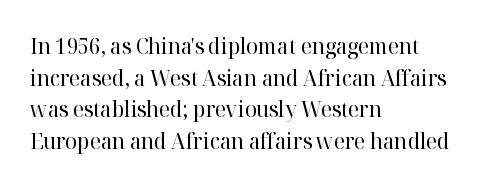
The image shows 22 px text type, upright; set left-aligned, normal line spacing (1.44x), normal letter spacing, not underlined.
